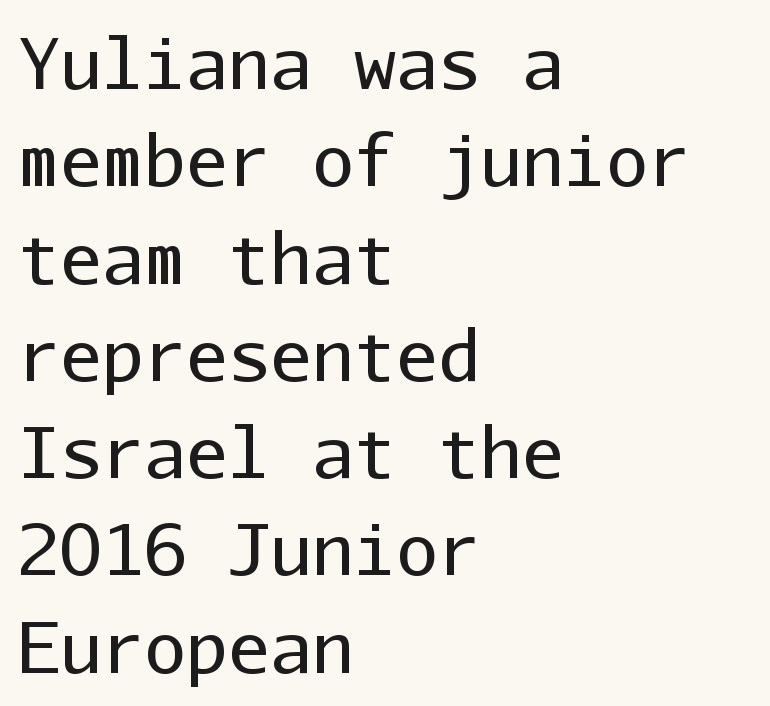
The lines are quadded left. Students, note that the glyphs here touch the page at normal intervals. Rendered with straight, roman letterforms. The space directly below the letters is spotless.
